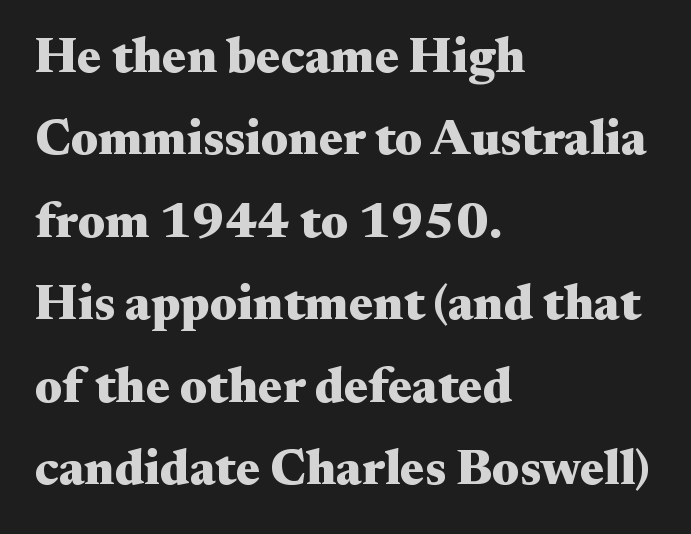
{"serif": "yes", "italic": "no", "bold": "yes", "weight": "heavy", "width": "wide", "stroke_contrast": "medium", "x_height": "small", "monospaced": "no", "underline": "no", "align": "left", "line_spacing": "normal", "line_spacing_ratio": 1.65, "letter_spacing": "normal", "letter_spacing_em": 0.0, "glyph_px": 50}
